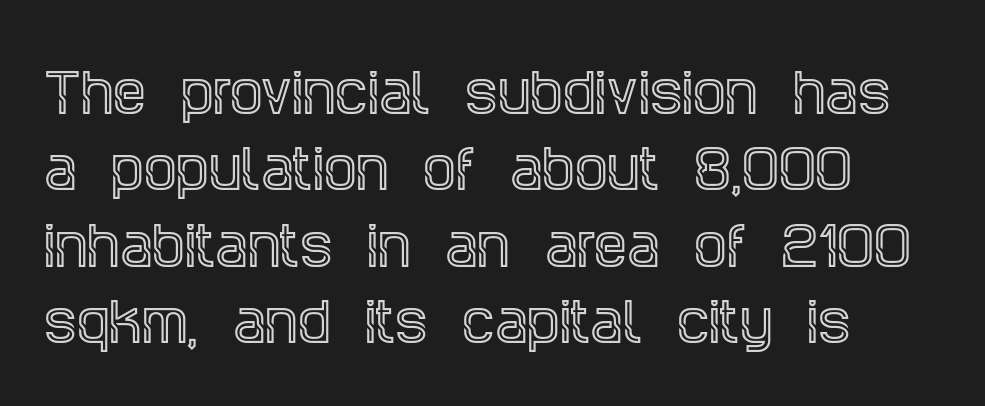
Q: Is the text italic (slanted)? A: No, it is upright.
Q: Is the typeface a serif or a sans-serif typeface? A: Serif.
Q: Is the text underlined? A: No.
Q: How is the paragraph aligned? A: Left-aligned.
Q: Is the spacing between letters normal or unusually wide? A: Normal.
Q: Is the spacing between lines tight, normal or loose? A: Normal.
Q: Width (condensed, normal, or wide)? A: Condensed.
Q: x-height? A: Large.
Q: Monospaced? A: No.
